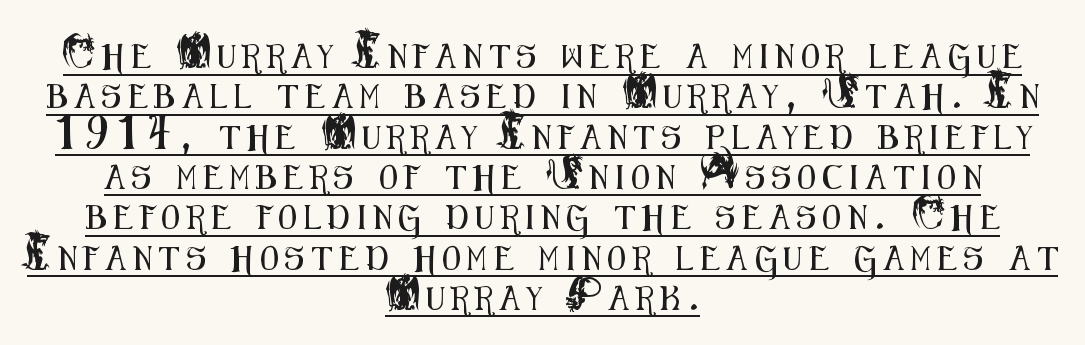
The image shows 24 px text type, upright; set centered, normal line spacing (1.68x), unusually wide letter spacing (+0.3 em), underlined.
